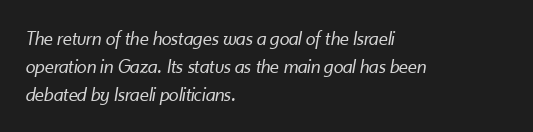
The image shows 20 px text type, italic (leaning right); set left-aligned, normal line spacing (1.4x), normal letter spacing, not underlined.
